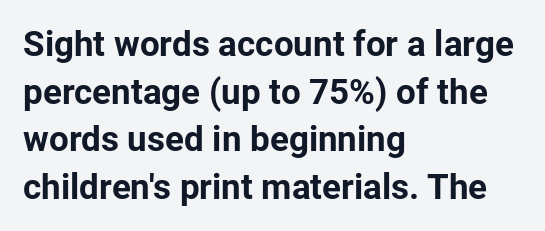
The image shows 35 px bold sans-serif type, upright; set left-aligned, normal line spacing (1.36x), normal letter spacing, not underlined; low stroke contrast and a medium x-height.
